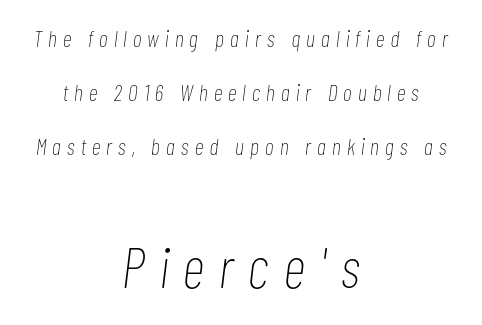
{"italic": "yes", "lean": "right", "slant_degrees": 7, "bold": "no", "weight": "thin", "width": "condensed", "stroke_contrast": "low", "x_height": "medium", "monospaced": "no", "underline": "no", "align": "center", "line_spacing": "loose", "line_spacing_ratio": 2.34, "letter_spacing": "wide", "letter_spacing_em": 0.27, "larger_block": "second", "size_ratio": 2.48, "glyph_px": 57}
